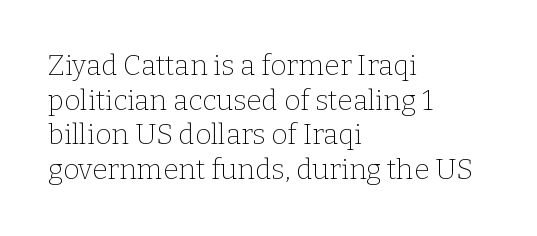
Every character sits straight up, as roman type does. Quick note: underline off. Caption: face not bold, strokes unweighted. Font category for this specimen: serif. The lines in this sample share a left origin and differ only in where they stop.
